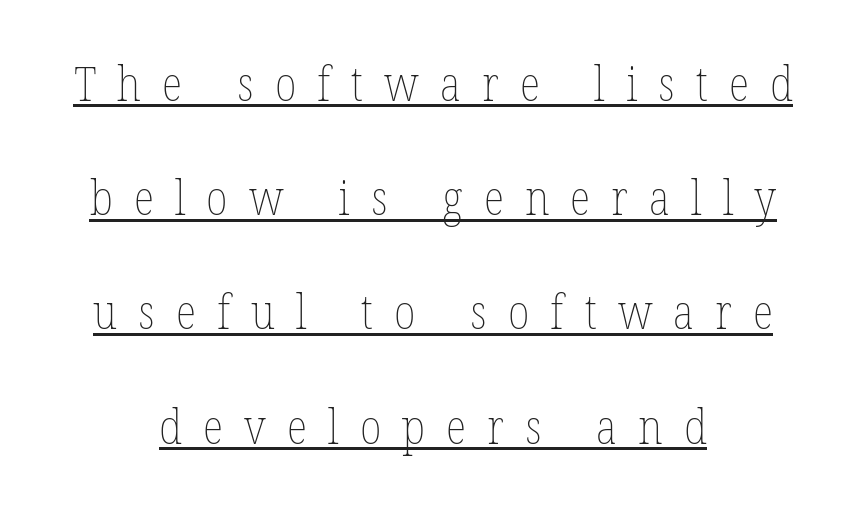
Q: Is the text bold? A: No.
Q: Is the text underlined? A: Yes.
Q: How is the paragraph aligned? A: Centered.
Q: Is the spacing between letters normal or unusually wide? A: Unusually wide.
Q: Is the spacing between lines tight, normal or loose? A: Loose.
Q: Width (condensed, normal, or wide)? A: Condensed.
Q: Stroke contrast? A: Low.
Q: x-height? A: Medium.
Q: Monospaced? A: No.
